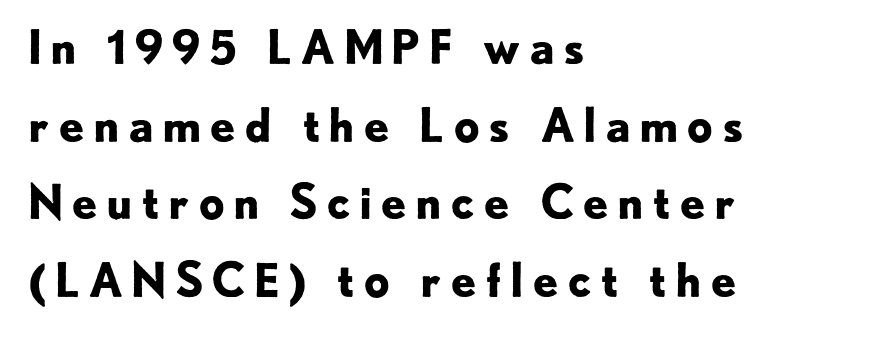
{"serif": "no", "italic": "no", "bold": "yes", "weight": "bold", "width": "normal", "stroke_contrast": "low", "x_height": "small", "monospaced": "no", "underline": "no", "align": "left", "line_spacing": "normal", "line_spacing_ratio": 1.69, "glyph_px": 46}
